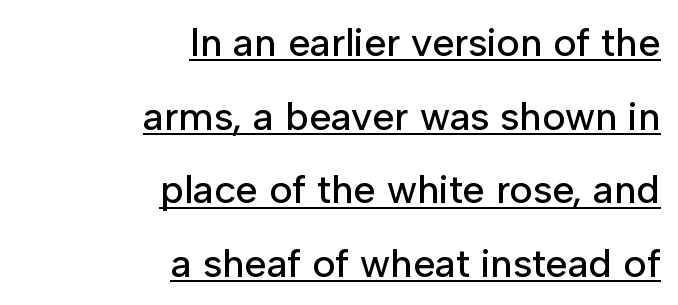
Style check: upright. Caption: lettering with a line underneath. Serif or sans? Sans — the stroke terminals are bare. Words appear dense and cohesive because spacing is normal.
